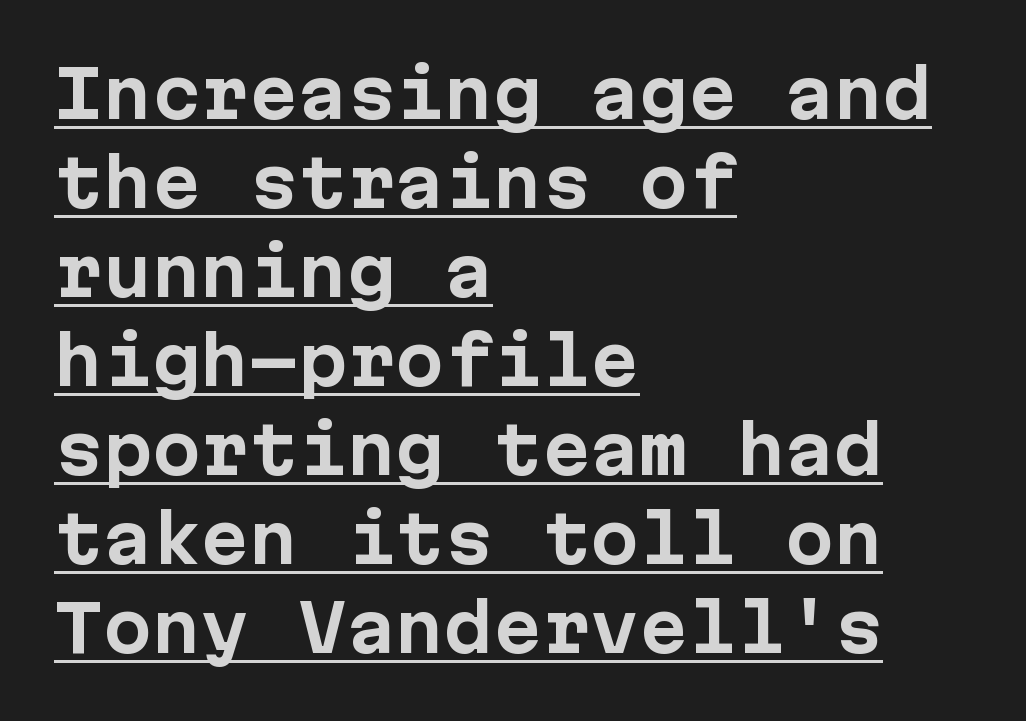
{"serif": "no", "italic": "no", "bold": "yes", "weight": "bold", "width": "normal", "stroke_contrast": "low", "x_height": "medium", "monospaced": "yes", "underline": "yes", "align": "left", "line_spacing": "normal", "line_spacing_ratio": 1.37, "letter_spacing": "normal", "letter_spacing_em": 0.0, "glyph_px": 65}
